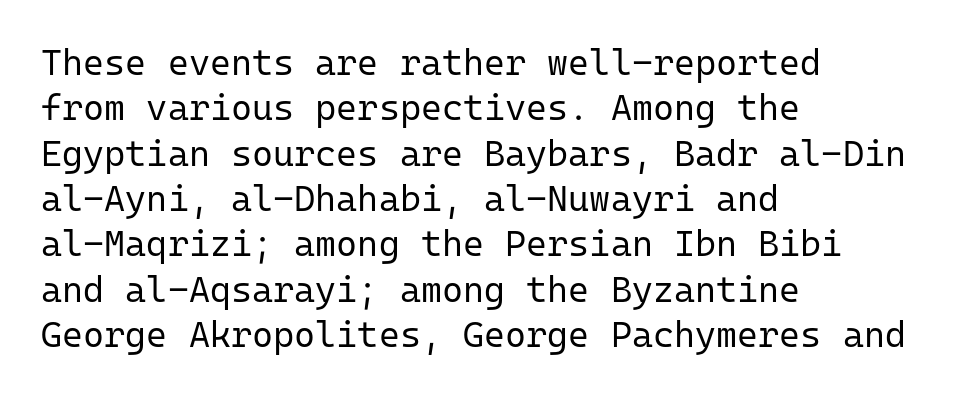
Every row of glyphs begins at an identical x-position on the left. Does extra space separate the letters? No, they use regular spacing. Style check: upright. The weight tops out at a normal text grade. Glance below the letters and you will spot only blank space.
